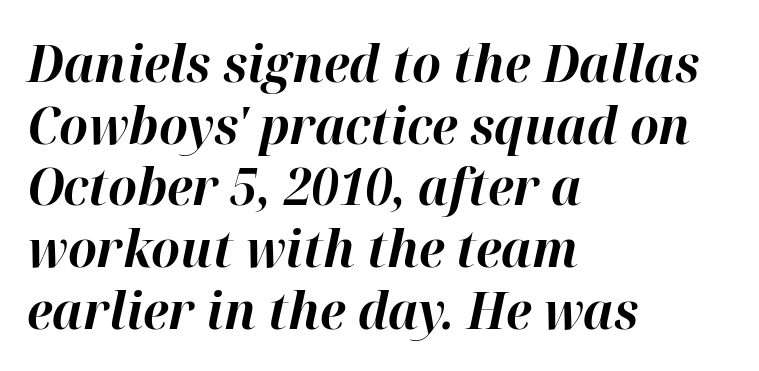
Underlining? Definitely not there. Layout note: lines flush left. Short note: letters normally spaced. Designer's note — italics engaged. Every letter is thick-stroked: bold, no question. A typesetter would call this proportional, since set widths differ per character.
